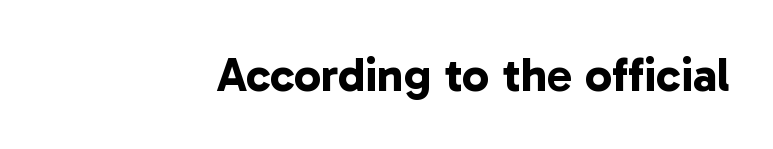
Q: Is the text bold? A: Yes.
Q: Is the typeface a serif or a sans-serif typeface? A: Sans-serif.
Q: Is the text underlined? A: No.
Q: How is the paragraph aligned? A: Right-aligned.
Q: Is the spacing between letters normal or unusually wide? A: Normal.
Q: Width (condensed, normal, or wide)? A: Normal.
Q: Stroke contrast? A: Low.
Q: x-height? A: Medium.
Q: Monospaced? A: No.
